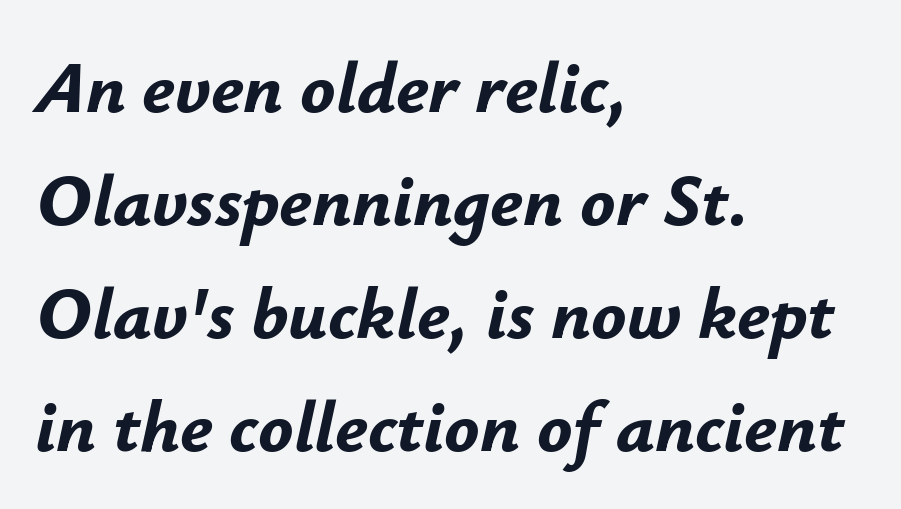
{"italic": "yes", "lean": "right", "slant_degrees": 12, "bold": "yes", "weight": "bold", "width": "normal", "stroke_contrast": "low", "x_height": "small", "monospaced": "no", "underline": "no", "align": "left", "line_spacing": "normal", "line_spacing_ratio": 1.55, "letter_spacing": "normal", "letter_spacing_em": 0.0, "glyph_px": 73}
